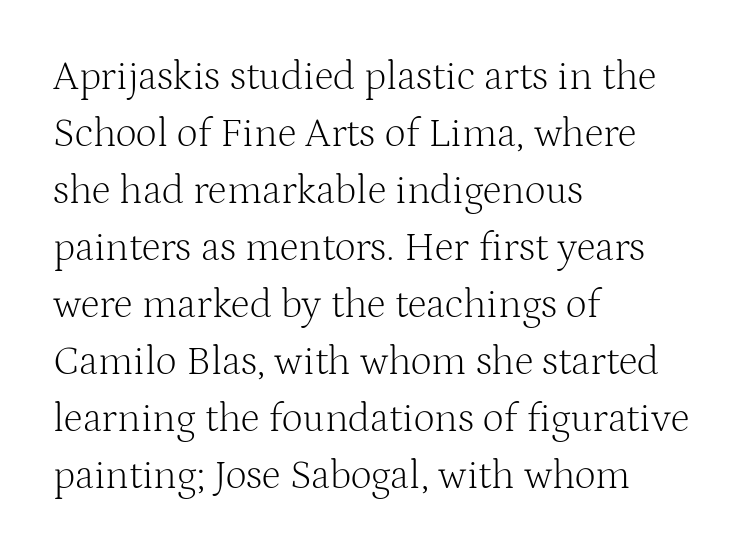
The image shows 41 px light serif type, upright; set left-aligned, normal line spacing (1.39x), normal letter spacing, not underlined; medium stroke contrast and a medium x-height.
